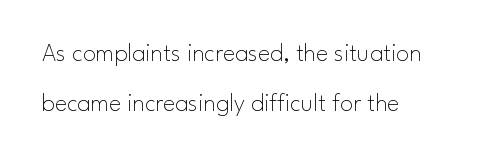
The image shows 26 px text type, upright; set left-aligned, loose line spacing (1.91x), normal letter spacing, not underlined.
